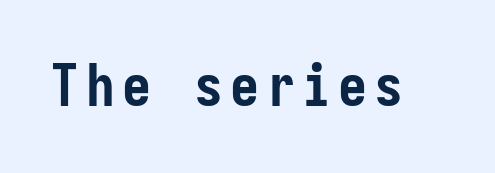
Q: Is the text bold? A: Yes.
Q: Is the text italic (slanted)? A: No, it is upright.
Q: Is the typeface a serif or a sans-serif typeface? A: Sans-serif.
Q: Is the text underlined? A: No.
Q: Width (condensed, normal, or wide)? A: Condensed.
Q: Stroke contrast? A: Low.
Q: x-height? A: Medium.
